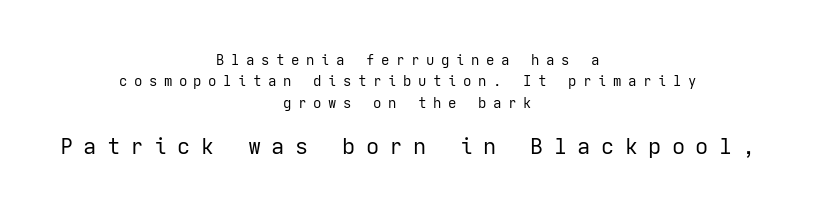
{"italic": "no", "bold": "no", "underline": "no", "align": "center", "line_spacing": "normal", "line_spacing_ratio": 1.52, "letter_spacing": "wide", "letter_spacing_em": 0.47, "larger_block": "second", "size_ratio": 1.57, "glyph_px": 22}
